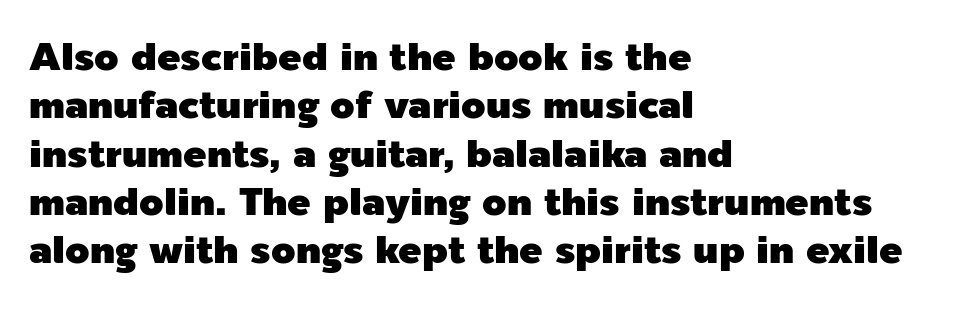
{"serif": "no", "italic": "no", "width": "normal", "x_height": "medium", "monospaced": "no", "underline": "no", "align": "left", "line_spacing_ratio": 1.24, "letter_spacing": "normal", "letter_spacing_em": 0.0, "glyph_px": 39}
